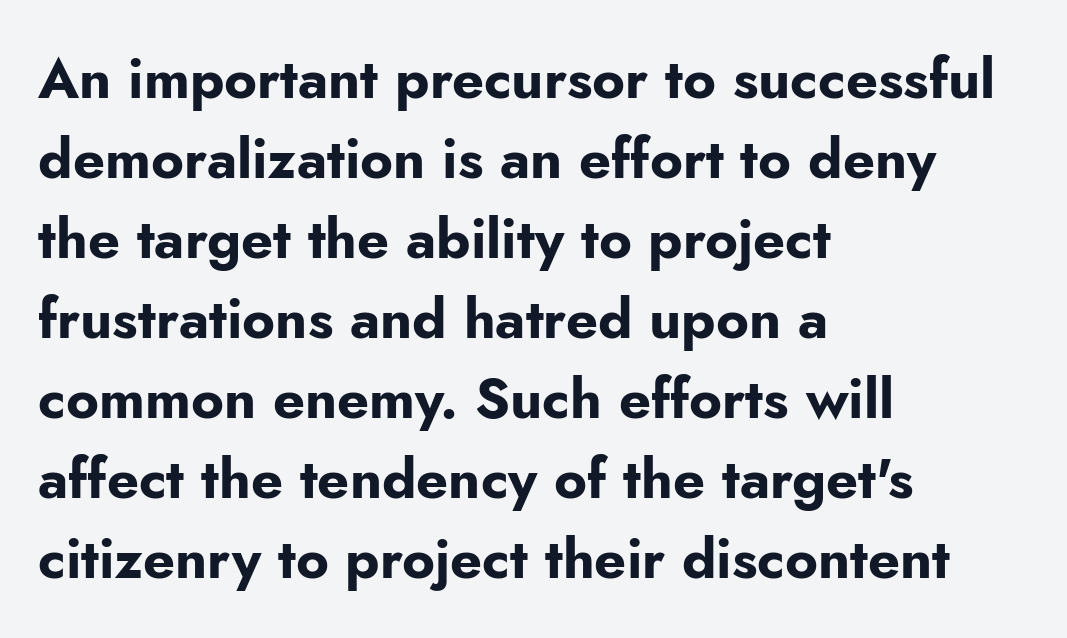
{"serif": "no", "italic": "no", "bold": "yes", "weight": "bold", "width": "normal", "stroke_contrast": "low", "x_height": "small", "monospaced": "no", "underline": "no", "align": "left", "line_spacing": "normal", "line_spacing_ratio": 1.43, "letter_spacing": "normal", "letter_spacing_em": 0.0, "glyph_px": 56}
